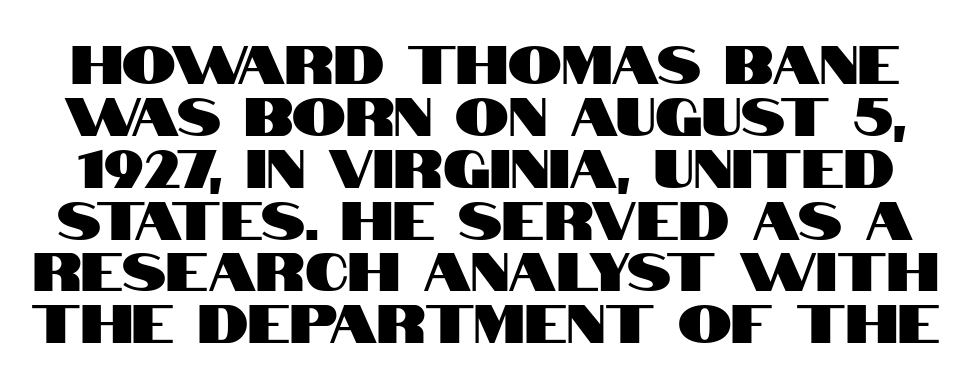
The image shows 54 px condensed sans-serif type, upright; set tight line spacing (0.96x), normal letter spacing, not underlined; high stroke contrast and a large x-height.
